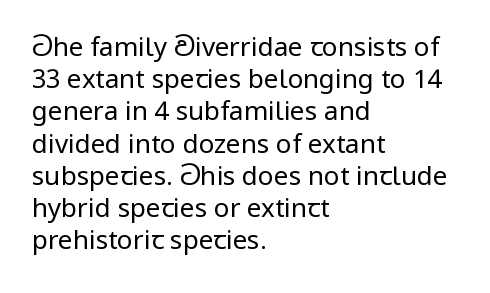
Q: Is the text bold? A: No.
Q: Is the text italic (slanted)? A: No, it is upright.
Q: Is the text underlined? A: No.
Q: How is the paragraph aligned? A: Left-aligned.
Q: Is the spacing between letters normal or unusually wide? A: Normal.
